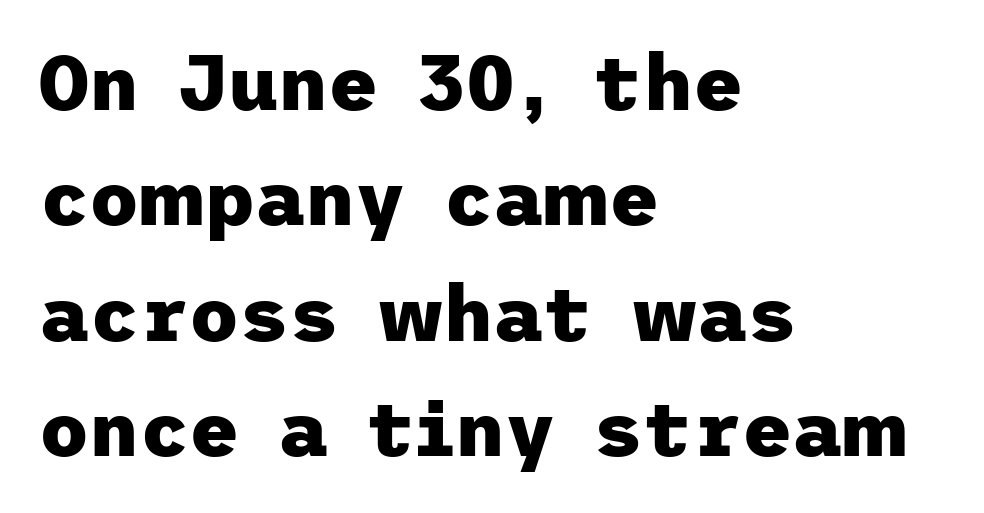
The image shows 77 px heavy sans-serif type, upright; set left-aligned, normal line spacing (1.5x), normal letter spacing, not underlined; low stroke contrast and a medium x-height.
